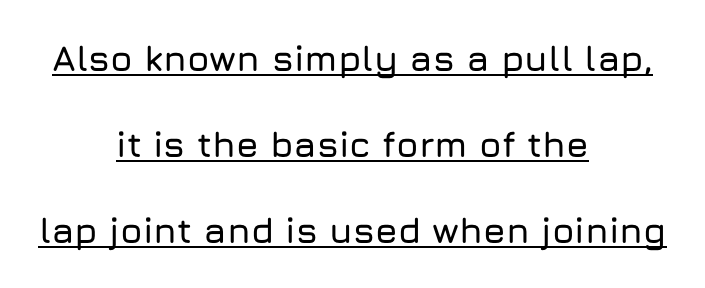
{"serif": "no", "italic": "no", "width": "normal", "stroke_contrast": "low", "x_height": "medium", "monospaced": "no", "underline": "yes", "align": "center", "line_spacing": "loose", "line_spacing_ratio": 2.39, "letter_spacing": "normal", "letter_spacing_em": 0.0, "glyph_px": 36}
